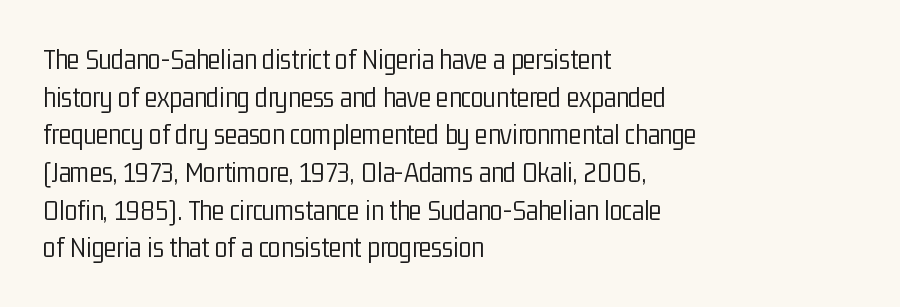
The image shows 29 px light, condensed sans-serif type, upright; set left-aligned, normal line spacing (1.3x), normal letter spacing, not underlined; low stroke contrast and a medium x-height.
